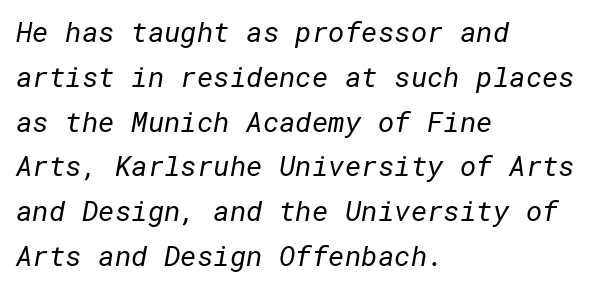
A quiet, ordinary-to-light weight characterises the typeface. Students, observe: this is what conventionally led text looks like. Short and long lines alike share a common starting point at left. Letter spacing: default. Serif or sans? Sans — the stroke terminals are bare. Lines of text with bare space underneath.
